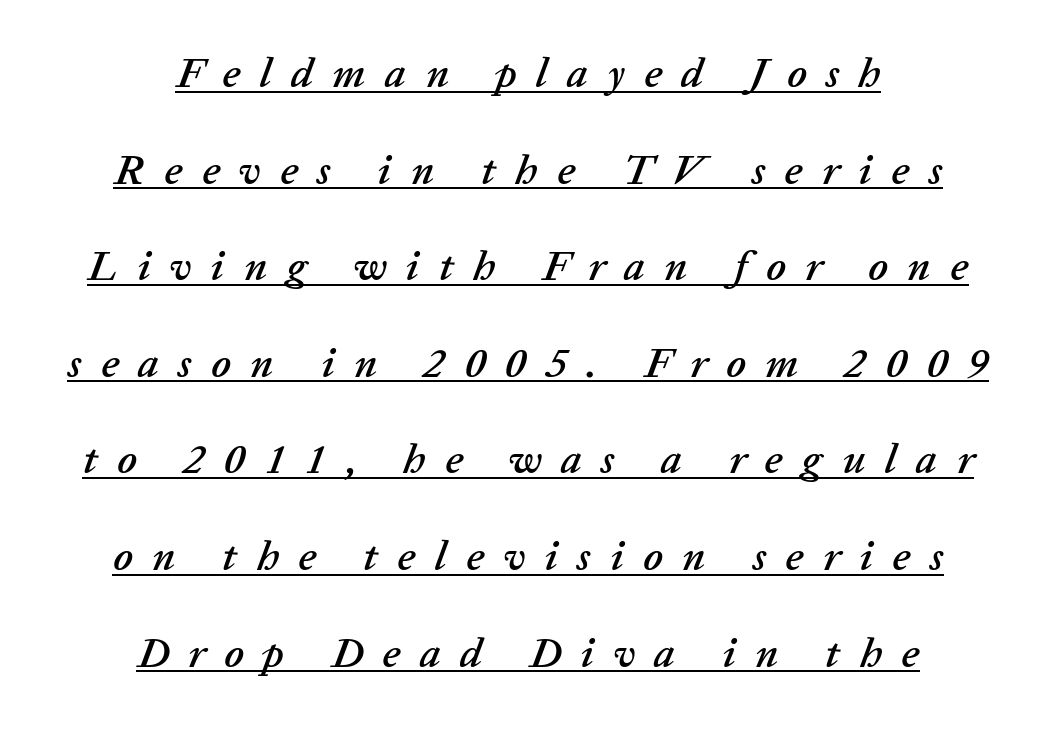
The image shows 42 px text type, italic (leaning right); set centered, loose line spacing (2.3x), unusually wide letter spacing (+0.46 em), underlined; low stroke contrast and a medium x-height.
